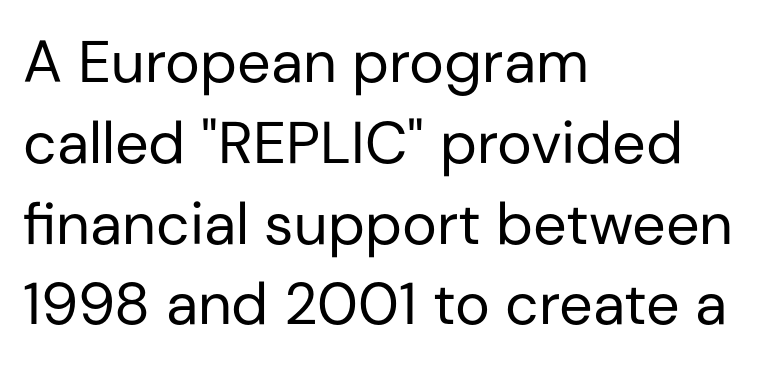
Grotesque or geometric, the face here clearly has no serifs. Quick note: underline off. The rendering uses natural spacing where letterforms have individual widths. Ascenders rise straight up at ninety degrees.
